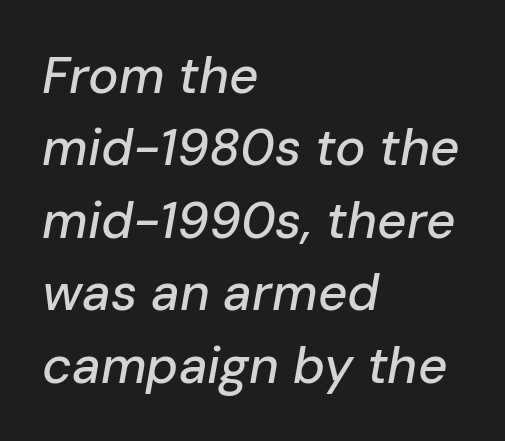
Q: Is the text italic (slanted)? A: Yes, it leans right by about 10 degrees.
Q: Is the text underlined? A: No.
Q: How is the paragraph aligned? A: Left-aligned.
Q: Is the spacing between letters normal or unusually wide? A: Normal.
Q: Is the spacing between lines tight, normal or loose? A: Normal.
Q: Width (condensed, normal, or wide)? A: Normal.
Q: Stroke contrast? A: Low.
Q: x-height? A: Medium.
Q: Monospaced? A: No.
